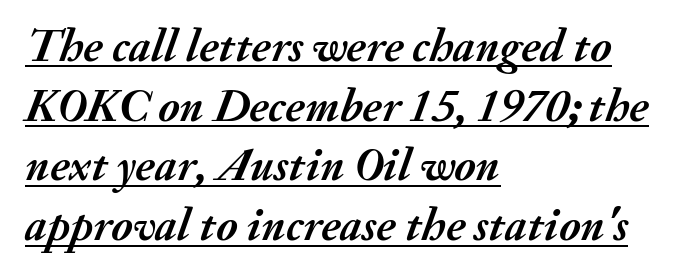
Leading: standard. In terms of letterspacing, this is plain default setting. Do the characters align in a grid? No, the font is proportional. A continuous stroke trails under the words, as in a hyperlink. Caption: multi-line text, flush left, ragged right.
